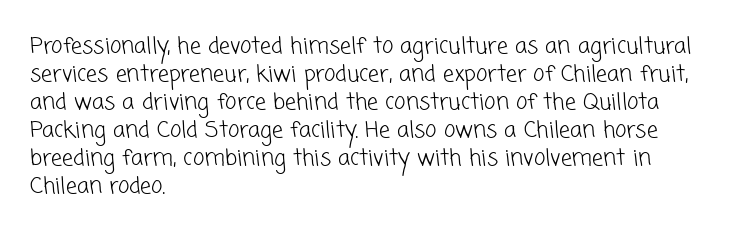
Standard letterfit; no display-style spreading of the glyphs. The leading is moderate, giving the passage an even texture. Rule under the text: the space is simply empty. Alignment: flush left. Weight class: somewhere from thin through regular.
